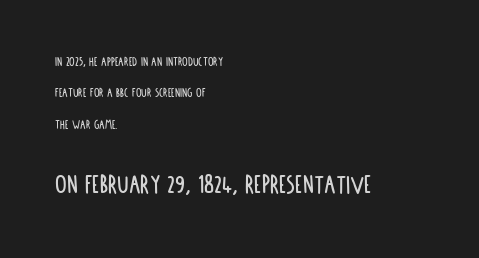
Q: Is the text italic (slanted)? A: No, it is upright.
Q: Is the typeface a serif or a sans-serif typeface? A: Sans-serif.
Q: Is the text underlined? A: No.
Q: How is the paragraph aligned? A: Left-aligned.
Q: Is the spacing between letters normal or unusually wide? A: Normal.
Q: Is the spacing between lines tight, normal or loose? A: Loose.
Q: Which block of text is set in a larger size, the first (top) or the second (bottom)? A: The second (bottom) one.
Q: Width (condensed, normal, or wide)? A: Condensed.
Q: Stroke contrast? A: Low.
Q: x-height? A: Large.
Q: Monospaced? A: No.
